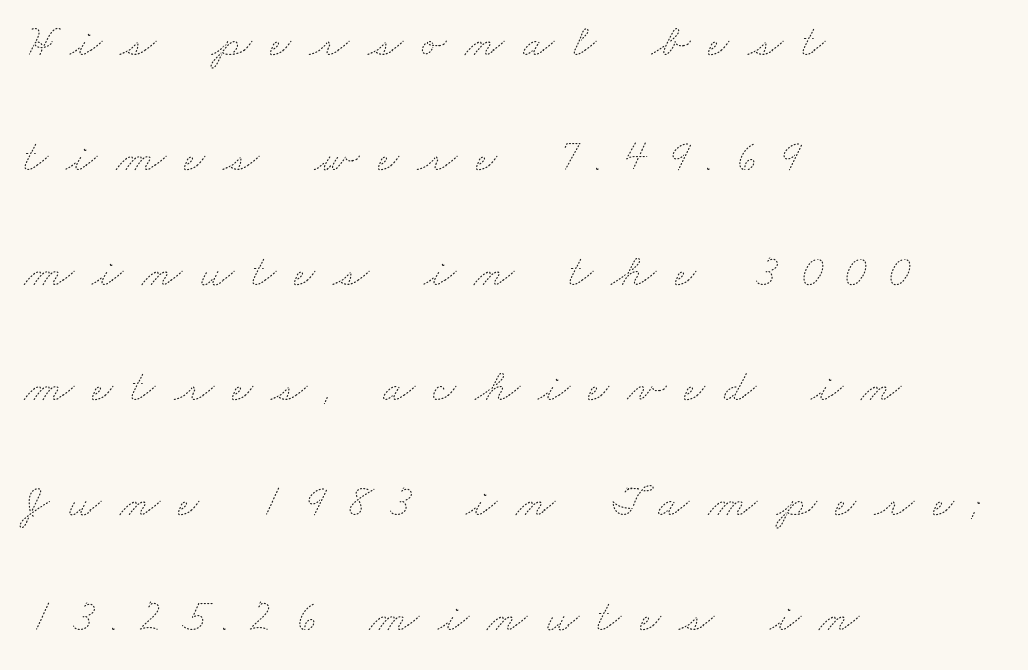
{"bold": "no", "weight": "thin", "width": "wide", "stroke_contrast": "medium", "x_height": "small", "monospaced": "no", "underline": "no", "align": "left", "line_spacing": "loose", "line_spacing_ratio": 2.5, "letter_spacing": "wide", "letter_spacing_em": 0.4, "glyph_px": 46}
